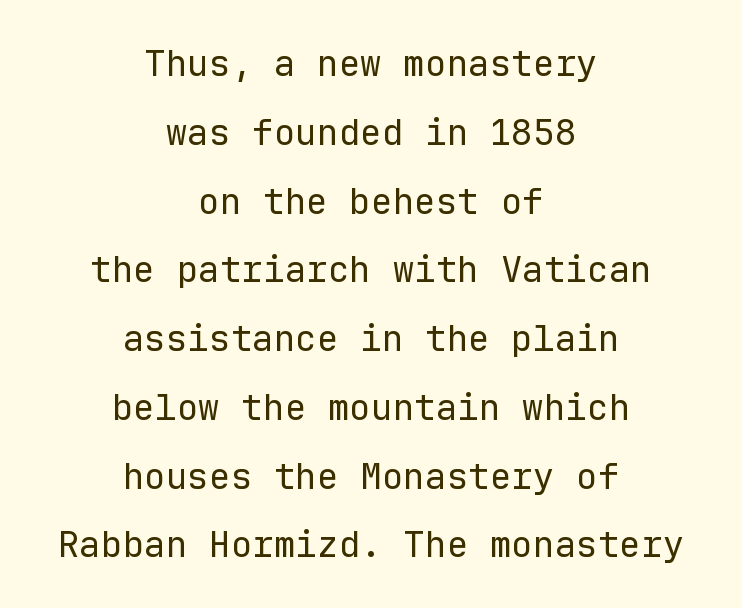
The line-height multiplier appears high, well above default. Every row of glyphs is offset so its center matches the block's center. Tracking here is standard; glyphs follow each other at the usual distance. Letters rest on an invisible, unmarked baseline. Typographically, this falls in the sans-serif category. Ascenders rise straight up at ninety degrees.
